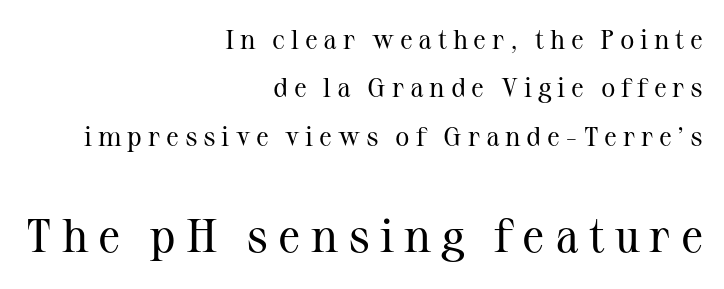
The image shows 47 px regular-weight serif type, upright; set right-aligned, line spacing 1.79x, unusually wide letter spacing (+0.21 em), not underlined; the second (bottom) block is 1.74x larger; medium stroke contrast and a medium x-height.
